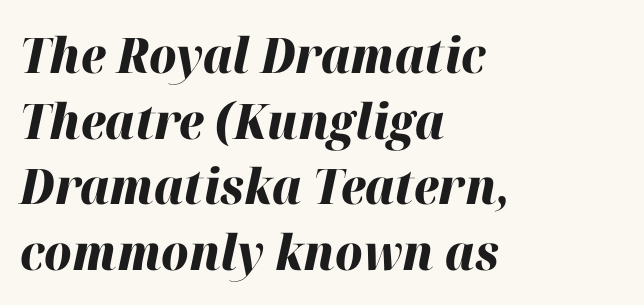
{"italic": "yes", "lean": "right", "slant_degrees": 12, "bold": "yes", "weight": "heavy", "width": "normal", "stroke_contrast": "high", "x_height": "medium", "monospaced": "no", "underline": "no", "align": "left", "line_spacing": "normal", "line_spacing_ratio": 1.34, "letter_spacing": "normal", "letter_spacing_em": 0.0, "glyph_px": 49}
